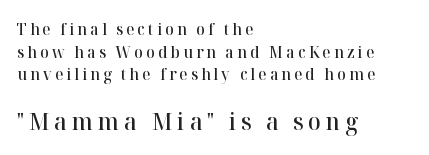
Stems and bowls a touch heavier than normal — semibold. Short and long lines alike share a common starting point at left. Designer's note — italics off, roman on. Glyph-to-glyph distance is far greater than everyday printed text. This sample keeps an unexceptional amount of space between lines.
